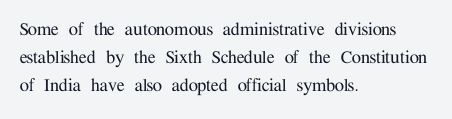
Q: Is the text italic (slanted)? A: No, it is upright.
Q: Is the text underlined? A: No.
Q: How is the paragraph aligned? A: Left-aligned.
Q: Is the spacing between letters normal or unusually wide? A: Normal.
Q: Is the spacing between lines tight, normal or loose? A: Normal.
